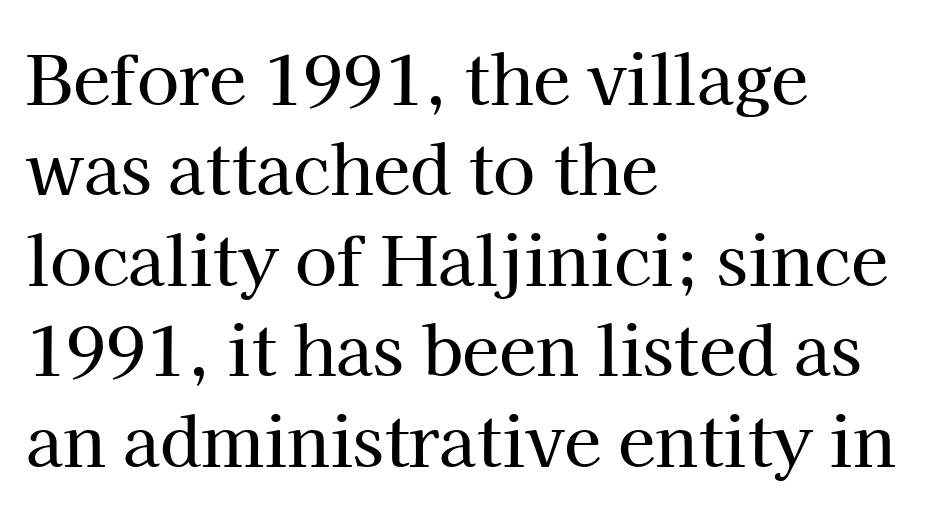
{"serif": "yes", "italic": "no", "width": "normal", "stroke_contrast": "high", "x_height": "medium", "monospaced": "no", "underline": "no", "align": "left", "line_spacing": "normal", "line_spacing_ratio": 1.33, "letter_spacing": "normal", "letter_spacing_em": 0.0, "glyph_px": 68}
